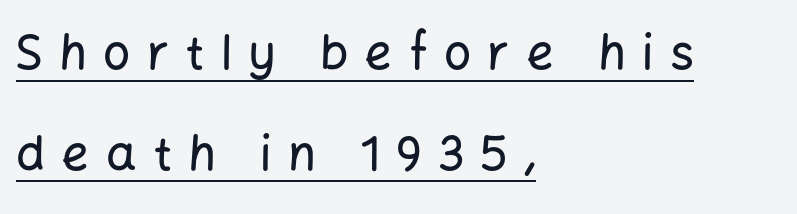
{"serif": "no", "italic": "no", "width": "normal", "stroke_contrast": "low", "x_height": "medium", "monospaced": "no", "underline": "yes", "align": "left", "line_spacing": "loose", "line_spacing_ratio": 2.1, "letter_spacing": "wide", "letter_spacing_em": 0.34, "glyph_px": 48}
